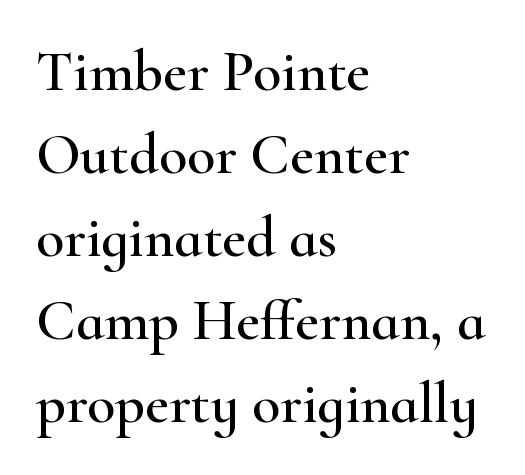
Q: Is the text italic (slanted)? A: No, it is upright.
Q: Is the typeface a serif or a sans-serif typeface? A: Serif.
Q: Is the text underlined? A: No.
Q: How is the paragraph aligned? A: Left-aligned.
Q: Is the spacing between letters normal or unusually wide? A: Normal.
Q: Is the spacing between lines tight, normal or loose? A: Normal.
Q: Width (condensed, normal, or wide)? A: Wide.
Q: Stroke contrast? A: High.
Q: x-height? A: Small.
Q: Monospaced? A: No.
